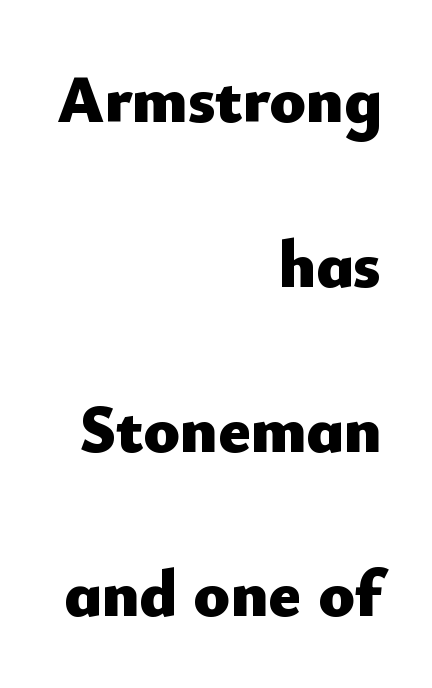
This sample has the flowing, uneven cadence of proportional lettering. Teacher's note: observe the even right margin — that is flush-right alignment. A sans-serif font was chosen for this passage. Strong, thick strokes mark this as bold type.
